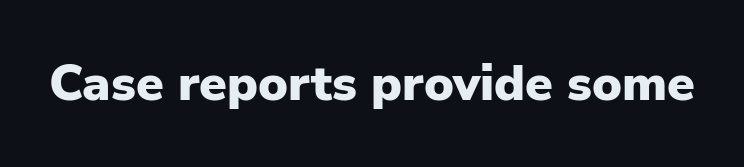
Q: Is the text bold? A: Yes.
Q: Is the text italic (slanted)? A: No, it is upright.
Q: Is the typeface a serif or a sans-serif typeface? A: Sans-serif.
Q: Is the text underlined? A: No.
Q: Is the spacing between letters normal or unusually wide? A: Normal.
Q: Width (condensed, normal, or wide)? A: Normal.
Q: Stroke contrast? A: Low.
Q: x-height? A: Medium.
Q: Monospaced? A: No.
